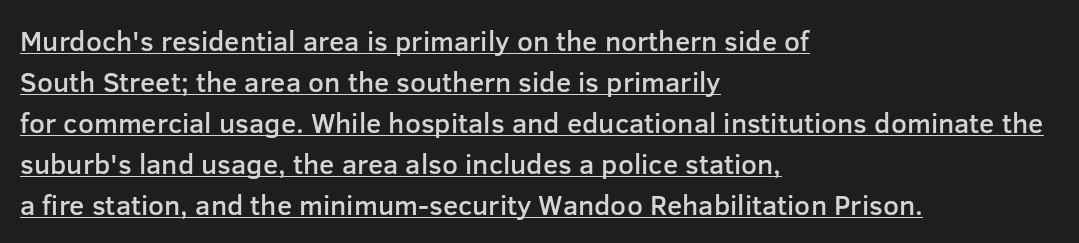
Q: Is the text bold? A: Semi-bold.
Q: Is the text italic (slanted)? A: No, it is upright.
Q: Is the typeface a serif or a sans-serif typeface? A: Sans-serif.
Q: Is the text underlined? A: Yes.
Q: How is the paragraph aligned? A: Left-aligned.
Q: Is the spacing between letters normal or unusually wide? A: Normal.
Q: Is the spacing between lines tight, normal or loose? A: Normal.
Q: Width (condensed, normal, or wide)? A: Normal.
Q: Stroke contrast? A: Low.
Q: x-height? A: Medium.
Q: Monospaced? A: No.
